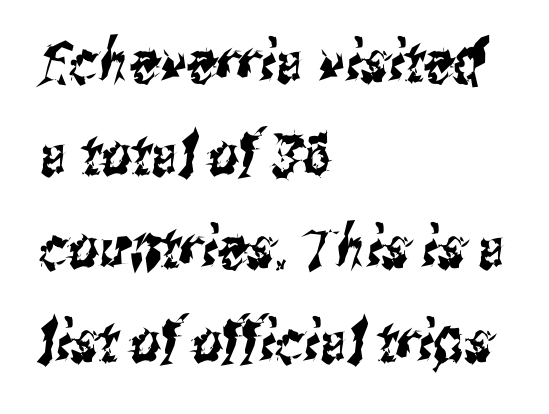
{"serif": "no", "width": "condensed", "stroke_contrast": "medium", "x_height": "medium", "monospaced": "no", "underline": "no", "align": "left", "line_spacing": "normal", "line_spacing_ratio": 1.58, "letter_spacing": "normal", "letter_spacing_em": 0.0, "glyph_px": 59}
